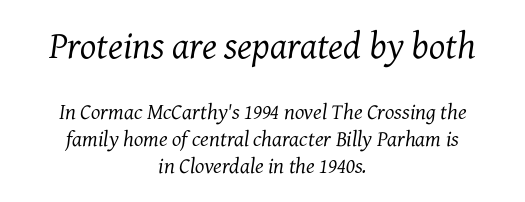
Unmarked baselines from the first word to the last. Character widths vary here, with narrow letters taking less room than wide ones. You get the large type first, then a drop to smaller type. This sample uses plain, unmodified letter spacing.
